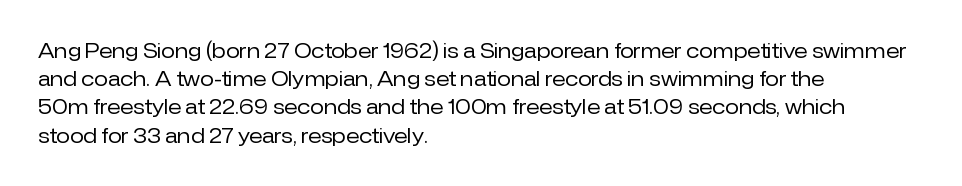
The image shows 20 px text type, upright; set left-aligned, normal line spacing (1.41x), normal letter spacing, not underlined.
